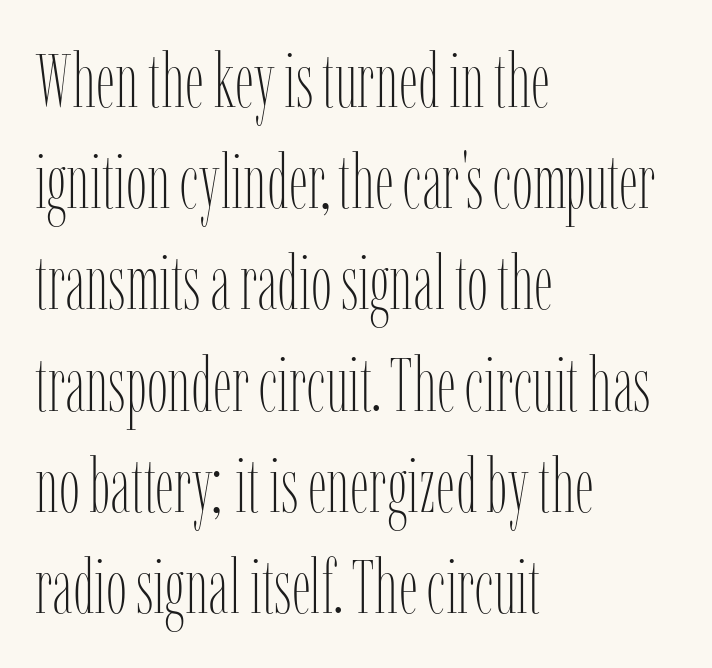
Underlining? Definitely not there. These lines are rendered in a variable-pitch font. Each new line begins a customary step beneath the previous one. The letters sit at their default tracking, neither squeezed nor spread.
